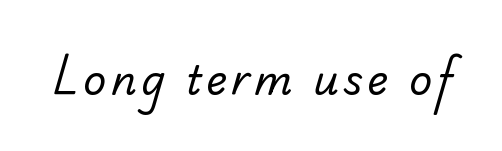
The image shows 40 px regular-weight sans-serif type; set not underlined; low stroke contrast and a small x-height.
